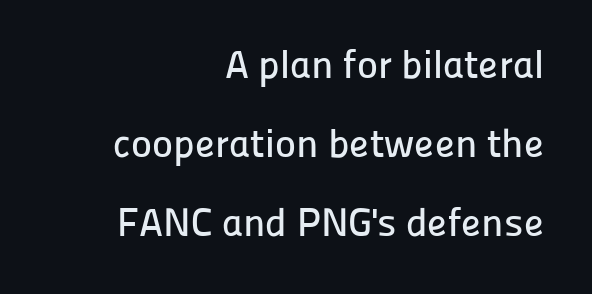
The lettering stays uniformly vertical, giving the passage a roman look. The string is rendered with underlining switched off. Baseline-to-baseline distance is far greater than the letter height. Each word holds together tightly as a unit, with standard inter-letter gaps.
